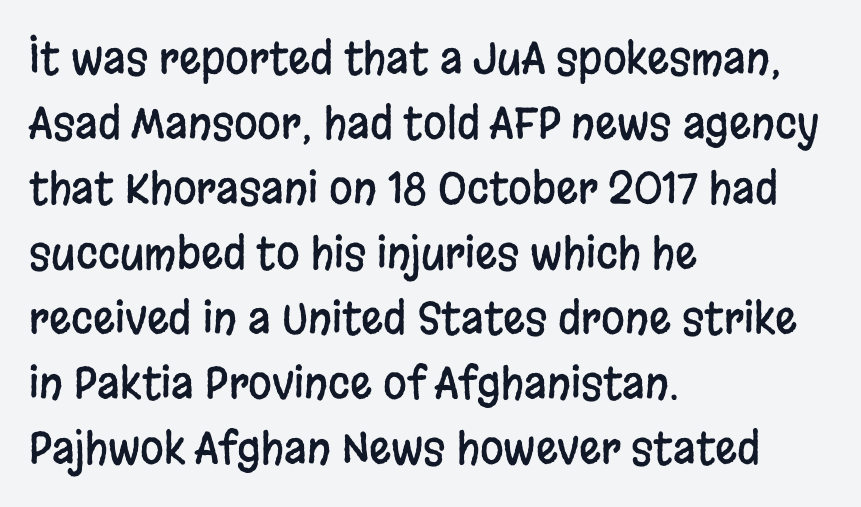
The image shows 43 px condensed sans-serif type, upright; set left-aligned, normal line spacing (1.51x), normal letter spacing, not underlined; low stroke contrast and a large x-height.
